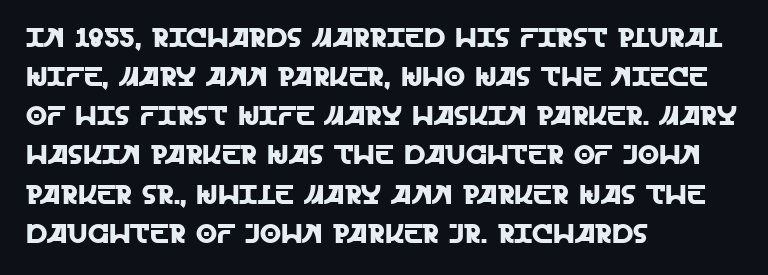
{"italic": "no", "underline": "no", "align": "left", "line_spacing": "normal", "line_spacing_ratio": 1.45, "letter_spacing": "normal", "letter_spacing_em": 0.0, "glyph_px": 27}
